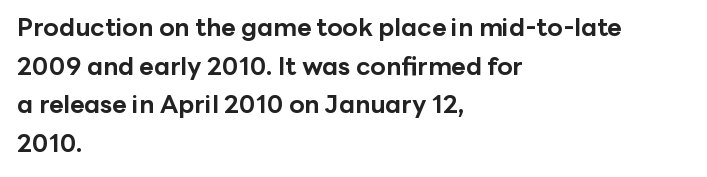
Q: Is the text bold? A: Yes.
Q: Is the text italic (slanted)? A: No, it is upright.
Q: Is the text underlined? A: No.
Q: How is the paragraph aligned? A: Left-aligned.
Q: Is the spacing between letters normal or unusually wide? A: Normal.
Q: Is the spacing between lines tight, normal or loose? A: Normal.
